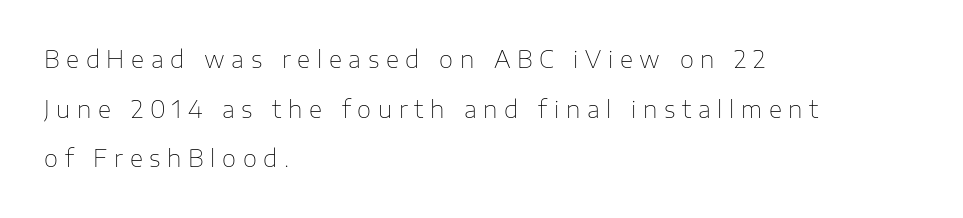
Compared with typical paragraphs, the rows here are farther apart. The typeface has the unassuming heft of standard copy or less. The specimen reads as upright at a glance. Decoration check: the copy has no underline.
